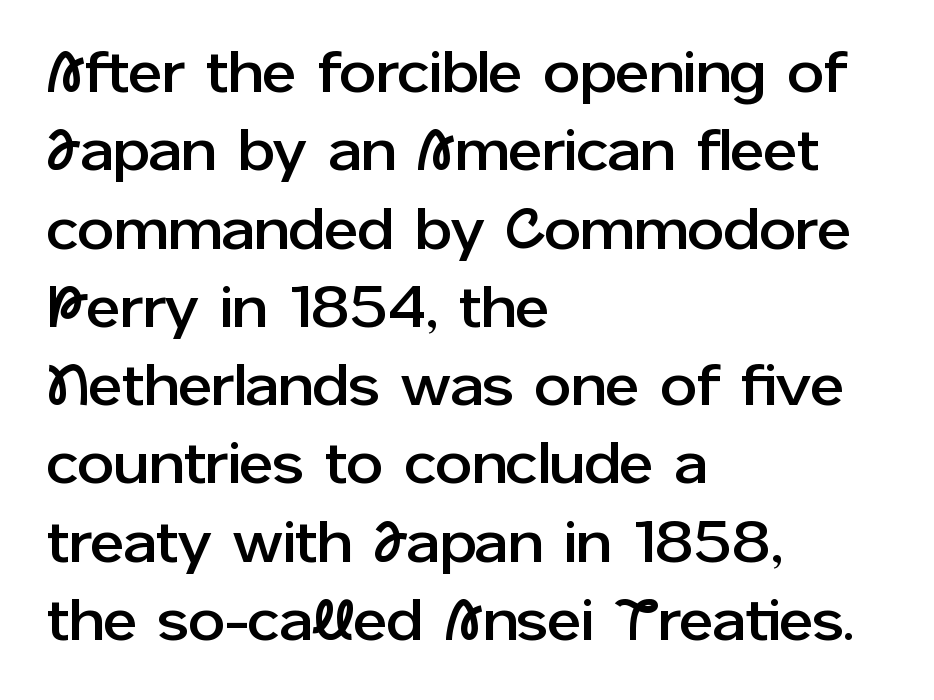
{"serif": "no", "italic": "no", "width": "normal", "stroke_contrast": "low", "x_height": "medium", "monospaced": "no", "underline": "no", "align": "left", "line_spacing": "normal", "line_spacing_ratio": 1.35, "letter_spacing": "normal", "letter_spacing_em": 0.0, "glyph_px": 58}
